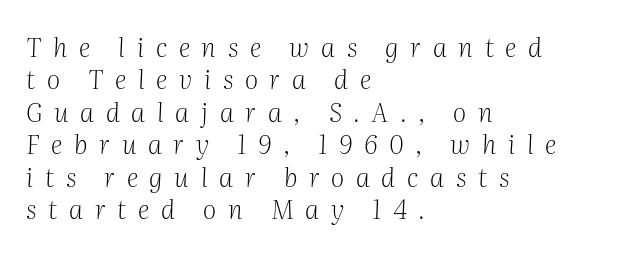
{"italic": "yes", "lean": "right", "slant_degrees": 2, "bold": "no", "underline": "no", "align": "left", "line_spacing": "normal", "line_spacing_ratio": 1.25, "letter_spacing": "wide", "letter_spacing_em": 0.45, "glyph_px": 26}
